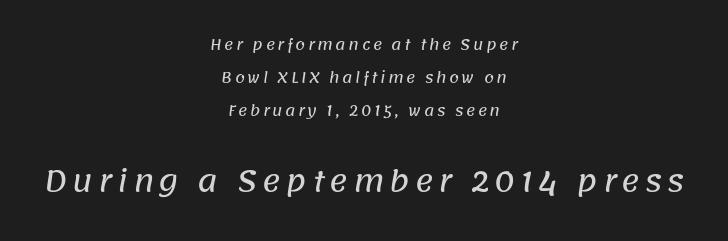
{"serif": "no", "width": "normal", "stroke_contrast": "low", "x_height": "large", "monospaced": "no", "underline": "no", "align": "center", "line_spacing": "loose", "line_spacing_ratio": 2.37, "larger_block": "second", "size_ratio": 2.0, "glyph_px": 28}
